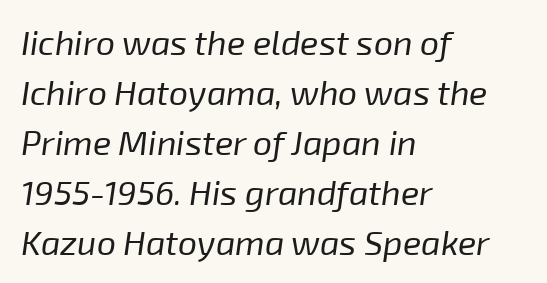
The image shows 34 px regular-weight type, italic (leaning right); set left-aligned, normal line spacing (1.47x), normal letter spacing, not underlined; low stroke contrast and a medium x-height.
